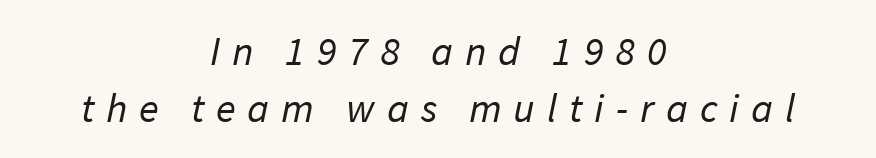
{"serif": "no", "bold": "no", "weight": "regular", "width": "normal", "stroke_contrast": "low", "x_height": "medium", "monospaced": "no", "underline": "no", "align": "center", "line_spacing": "normal", "line_spacing_ratio": 1.39, "letter_spacing": "wide", "letter_spacing_em": 0.29, "glyph_px": 41}
